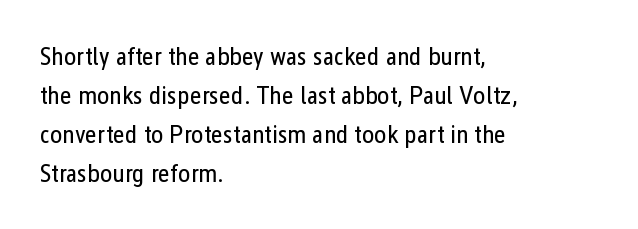
The image shows 26 px text type, upright; set left-aligned, normal line spacing (1.5x), normal letter spacing, not underlined.
